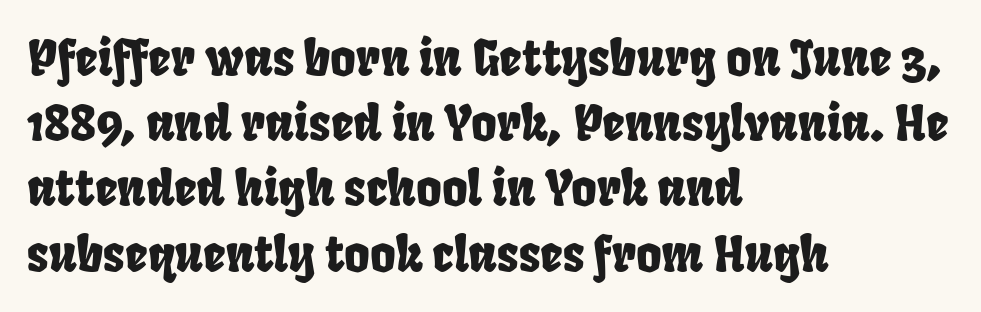
Q: Is the typeface a serif or a sans-serif typeface? A: Sans-serif.
Q: Is the text underlined? A: No.
Q: How is the paragraph aligned? A: Left-aligned.
Q: Is the spacing between letters normal or unusually wide? A: Normal.
Q: Is the spacing between lines tight, normal or loose? A: Normal.
Q: Width (condensed, normal, or wide)? A: Condensed.
Q: Stroke contrast? A: Low.
Q: x-height? A: Large.
Q: Monospaced? A: No.
